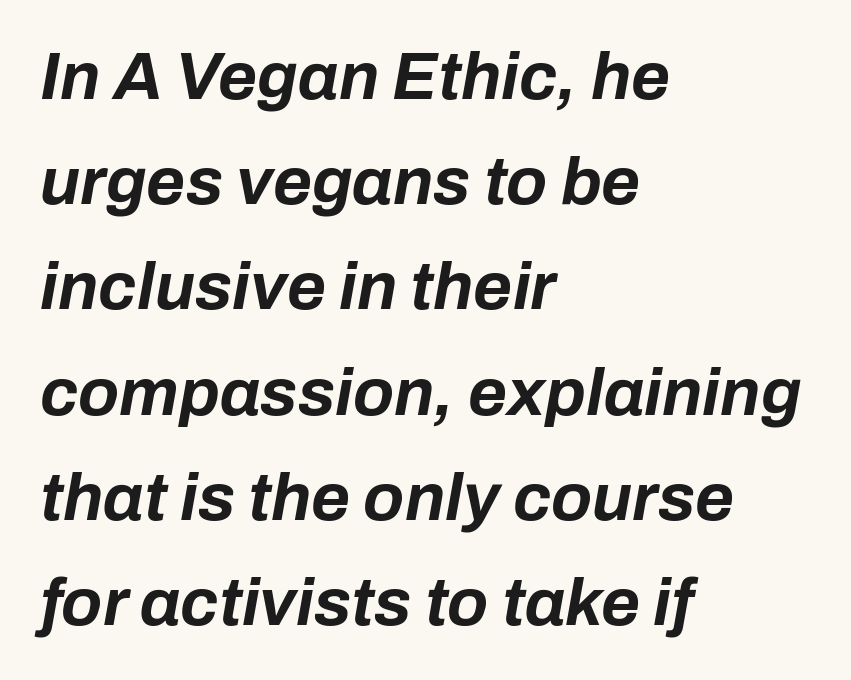
The image shows 67 px bold type, italic (leaning right); set left-aligned, normal line spacing (1.57x), normal letter spacing, not underlined; low stroke contrast and a medium x-height.
